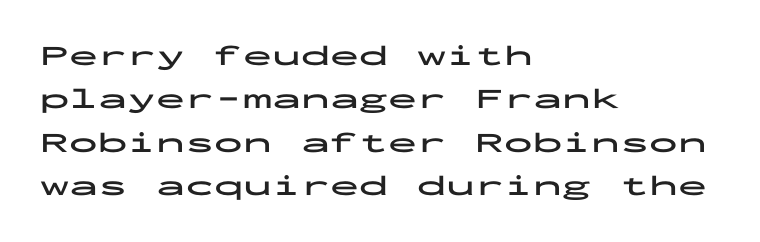
The image shows 29 px bold, wide sans-serif type, upright, monospaced; set left-aligned, normal line spacing (1.5x), normal letter spacing, not underlined; low stroke contrast and a medium x-height.
